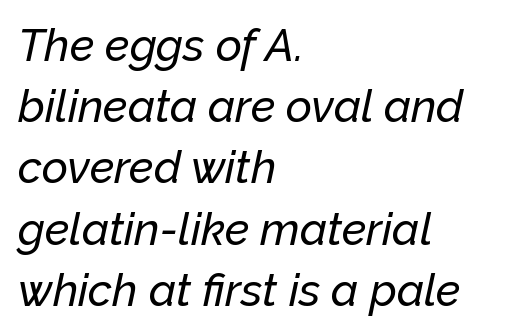
Q: Is the text italic (slanted)? A: Yes, it leans right by about 12 degrees.
Q: Is the text underlined? A: No.
Q: How is the paragraph aligned? A: Left-aligned.
Q: Is the spacing between letters normal or unusually wide? A: Normal.
Q: Is the spacing between lines tight, normal or loose? A: Normal.
Q: Width (condensed, normal, or wide)? A: Normal.
Q: Stroke contrast? A: Low.
Q: x-height? A: Medium.
Q: Monospaced? A: No.
